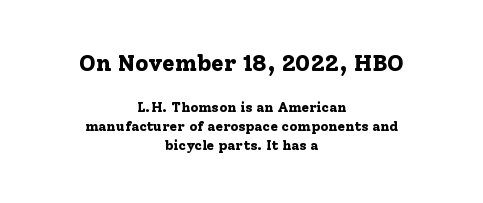
Q: Is the text bold? A: Yes.
Q: Is the text italic (slanted)? A: No, it is upright.
Q: Is the text underlined? A: No.
Q: How is the paragraph aligned? A: Centered.
Q: Is the spacing between letters normal or unusually wide? A: Normal.
Q: Is the spacing between lines tight, normal or loose? A: Normal.
Q: Which block of text is set in a larger size, the first (top) or the second (bottom)? A: The first (top) one.
